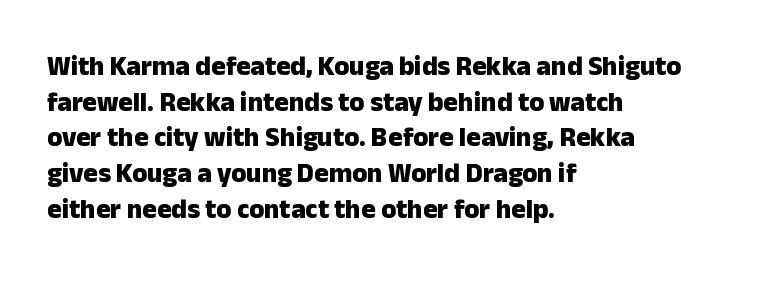
Q: Is the text bold? A: Yes.
Q: Is the text italic (slanted)? A: No, it is upright.
Q: Is the text underlined? A: No.
Q: How is the paragraph aligned? A: Left-aligned.
Q: Is the spacing between letters normal or unusually wide? A: Normal.
Q: Is the spacing between lines tight, normal or loose? A: Normal.
